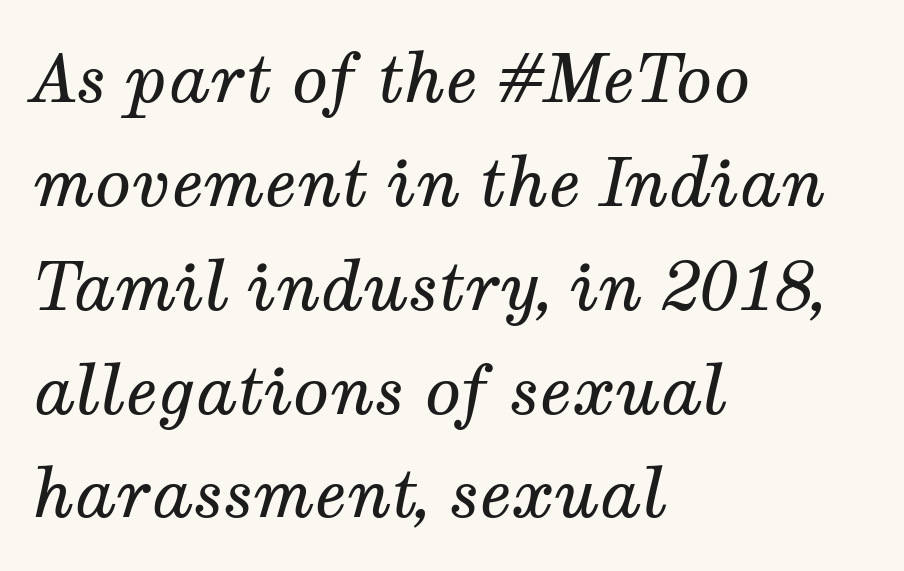
The letters advance in unequal steps, a hallmark of proportional type. The words here are not underlined. Designer's note — italics engaged. Each new line begins a customary step beneath the previous one. Between one letter and the next there's only the usual sliver of space.
